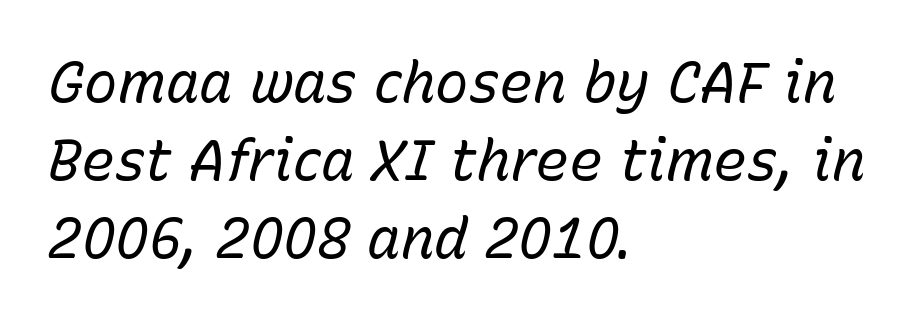
The area under the type is left untouched. The letters sit at their default tracking, neither squeezed nor spread. Notice how descenders clear the ascenders below comfortably — that's standard leading. Letters have the restrained weight of plain body copy at most. If you drew a line through each stem, it would be angled. Horizontal alignment here is leftward, the default for most running prose.
